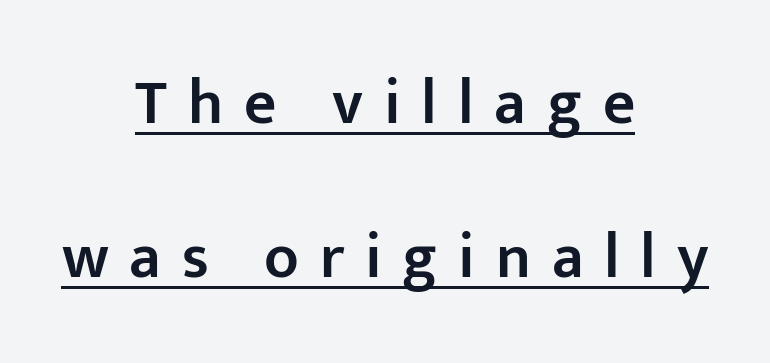
The image shows 63 px semibold sans-serif type, upright; set centered, loose line spacing (2.45x), unusually wide letter spacing (+0.33 em), underlined; low stroke contrast and a medium x-height.
